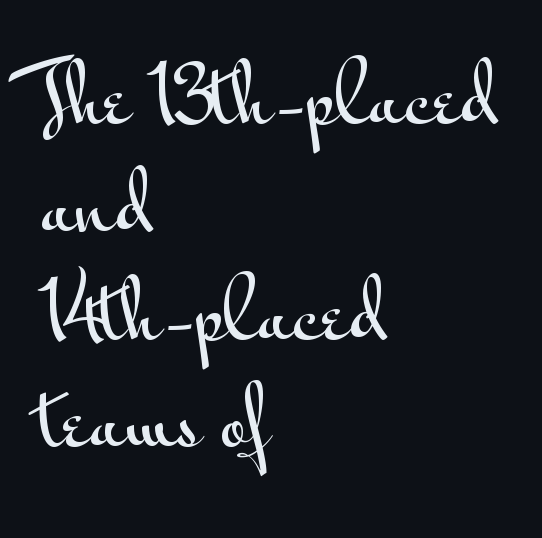
{"serif": "no", "width": "wide", "stroke_contrast": "medium", "x_height": "small", "monospaced": "no", "underline": "no", "align": "left", "line_spacing": "normal", "line_spacing_ratio": 1.4, "letter_spacing": "normal", "letter_spacing_em": 0.0, "glyph_px": 77}
